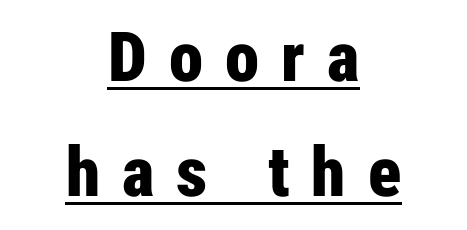
The image shows 69 px bold, condensed sans-serif type, upright; set centered, normal line spacing (1.67x), unusually wide letter spacing (+0.32 em), underlined; low stroke contrast and a medium x-height.
